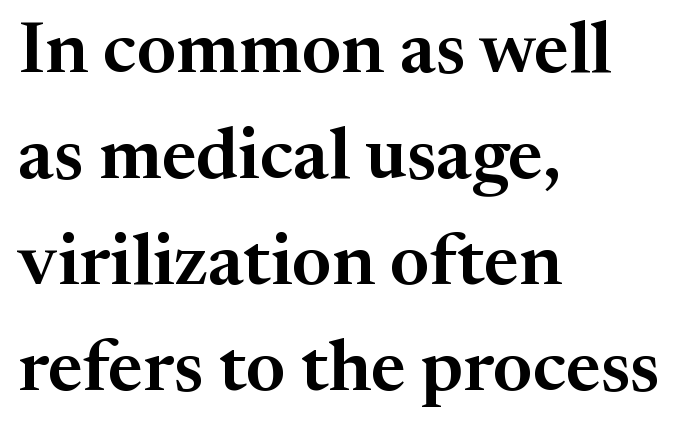
The image shows 73 px serif type, upright; set left-aligned, normal line spacing (1.45x), normal letter spacing, not underlined; medium stroke contrast and a medium x-height.
